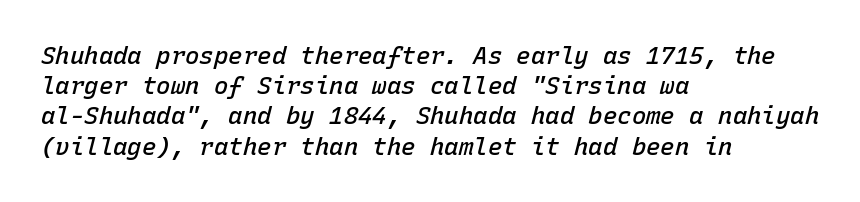
{"italic": "yes", "lean": "right", "slant_degrees": 15, "bold": "semi", "underline": "no", "align": "left", "line_spacing": "normal", "line_spacing_ratio": 1.26, "letter_spacing": "normal", "letter_spacing_em": 0.0, "glyph_px": 24}
